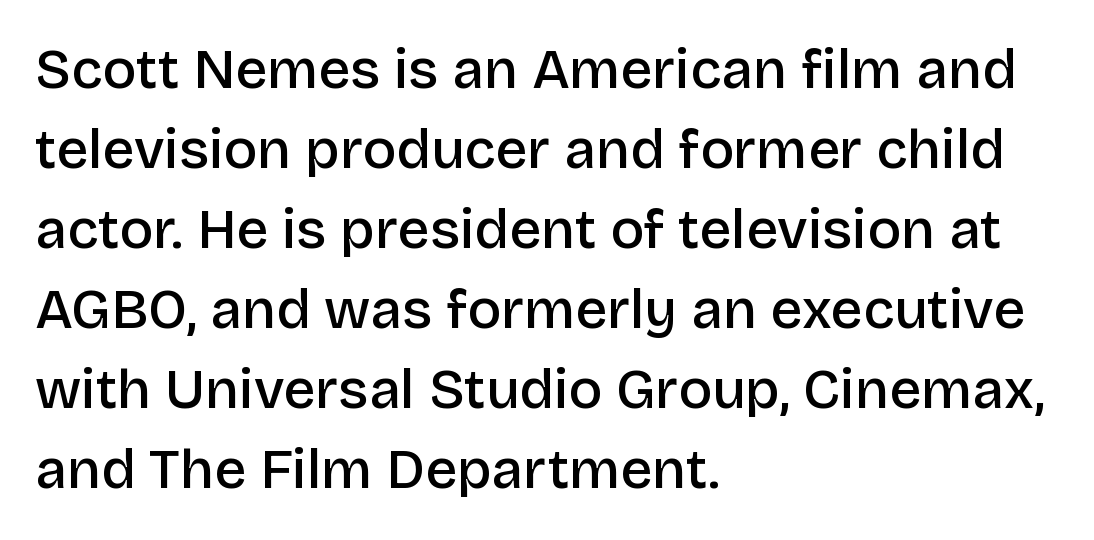
The image shows 56 px semibold sans-serif type, upright; set left-aligned, normal line spacing (1.43x), normal letter spacing, not underlined; low stroke contrast and a large x-height.
